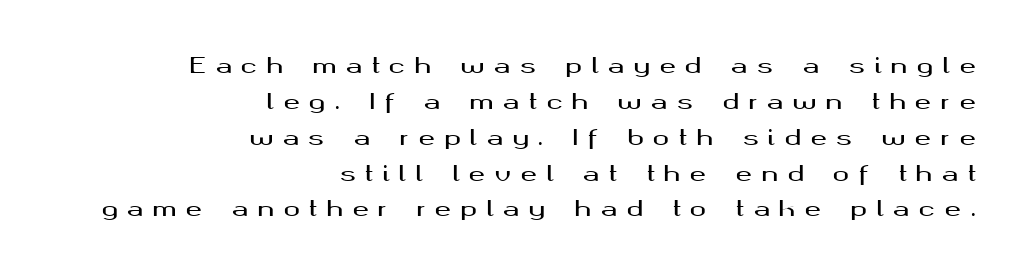
{"italic": "no", "underline": "no", "align": "right", "line_spacing": "normal", "line_spacing_ratio": 1.63, "letter_spacing": "wide", "letter_spacing_em": 0.42, "glyph_px": 22}
